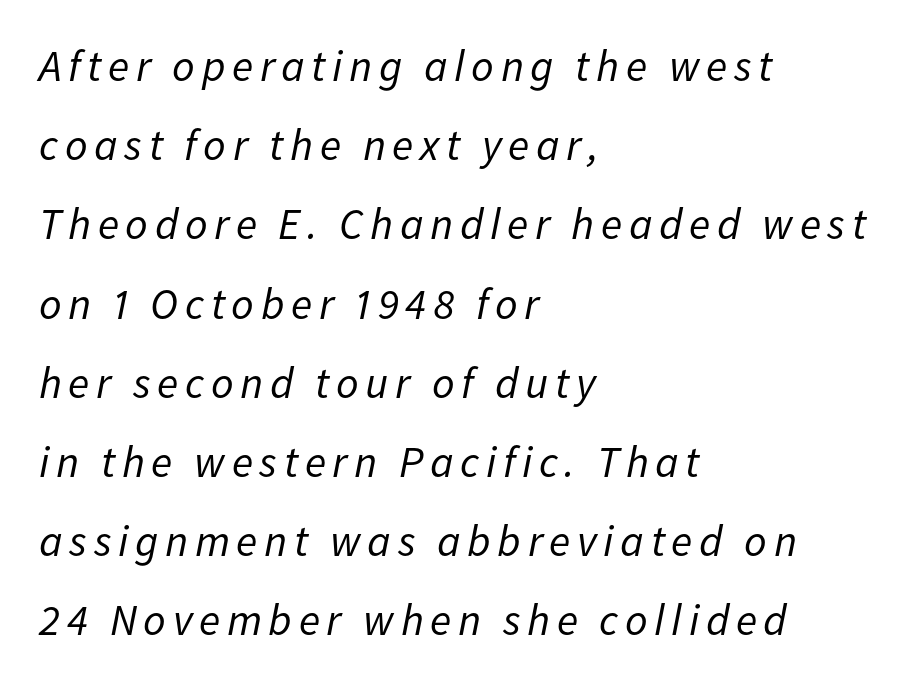
Glance below the letters and you will spot only blank space. Is the stroke heavy? The answer is a plain regular-or-lighter. The rendering uses natural spacing where letterforms have individual widths. Caption: multi-line text, flush left, ragged right. You can tell it's italic because the verticals aren't actually vertical.
